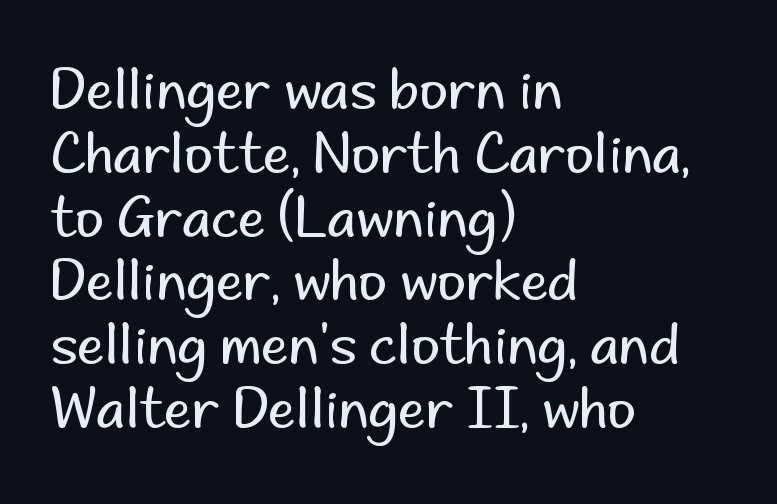
{"serif": "no", "italic": "no", "bold": "no", "weight": "regular", "width": "normal", "stroke_contrast": "low", "x_height": "small", "monospaced": "no", "underline": "no", "align": "left", "line_spacing_ratio": 1.16, "letter_spacing": "normal", "letter_spacing_em": 0.0, "glyph_px": 55}
